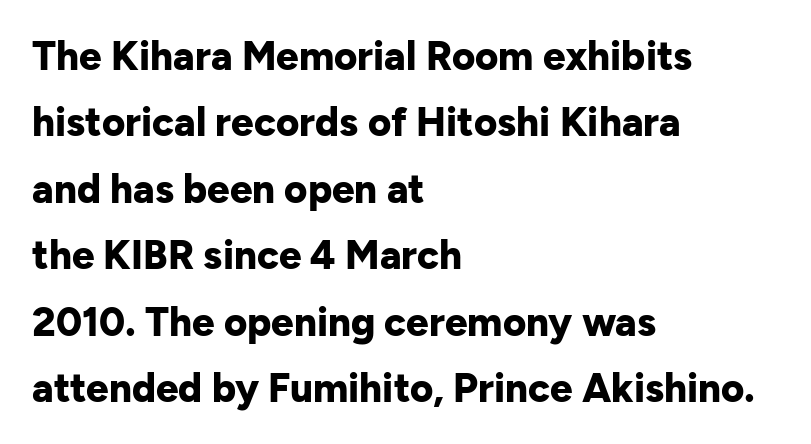
The image shows 40 px bold sans-serif type, upright; set left-aligned, normal line spacing (1.66x), normal letter spacing, not underlined; low stroke contrast and a medium x-height.
